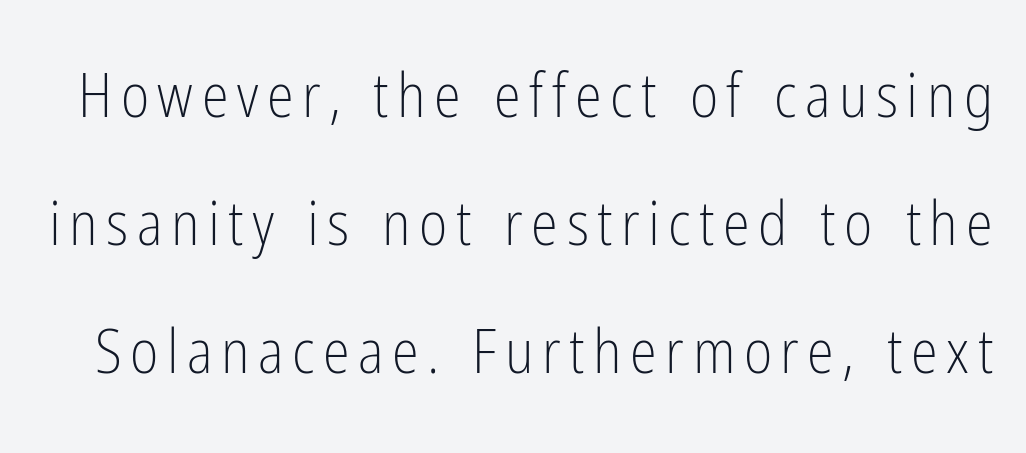
{"serif": "no", "italic": "no", "bold": "no", "weight": "light", "width": "condensed", "stroke_contrast": "low", "x_height": "medium", "monospaced": "no", "underline": "no", "line_spacing": "loose", "line_spacing_ratio": 2.1, "glyph_px": 61}
